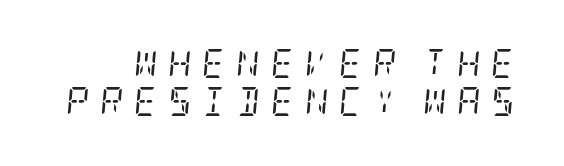
The image shows 29 px regular-weight, condensed serif type, italic (leaning right); set normal line spacing (1.32x), unusually wide letter spacing (+0.36 em), not underlined; low stroke contrast and a large x-height.
